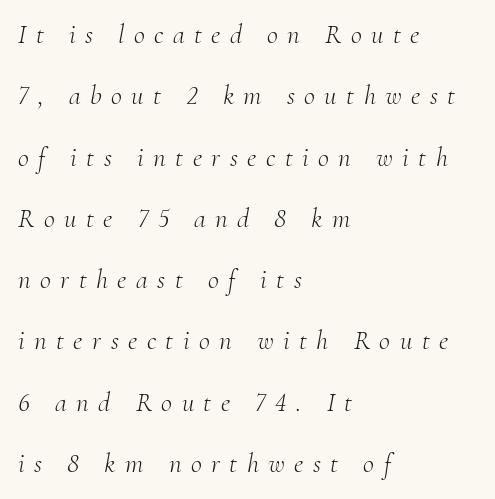
{"italic": "yes", "lean": "right", "slant_degrees": 10, "bold": "no", "underline": "no", "align": "left", "line_spacing": "loose", "line_spacing_ratio": 2.27, "letter_spacing": "wide", "letter_spacing_em": 0.35, "glyph_px": 27}
